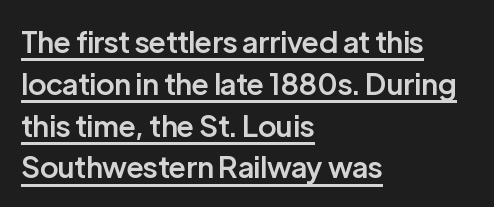
{"serif": "no", "italic": "no", "bold": "semi", "weight": "semibold", "width": "normal", "stroke_contrast": "low", "x_height": "medium", "monospaced": "no", "underline": "yes", "align": "left", "line_spacing": "normal", "line_spacing_ratio": 1.44, "letter_spacing": "normal", "letter_spacing_em": 0.0, "glyph_px": 29}
